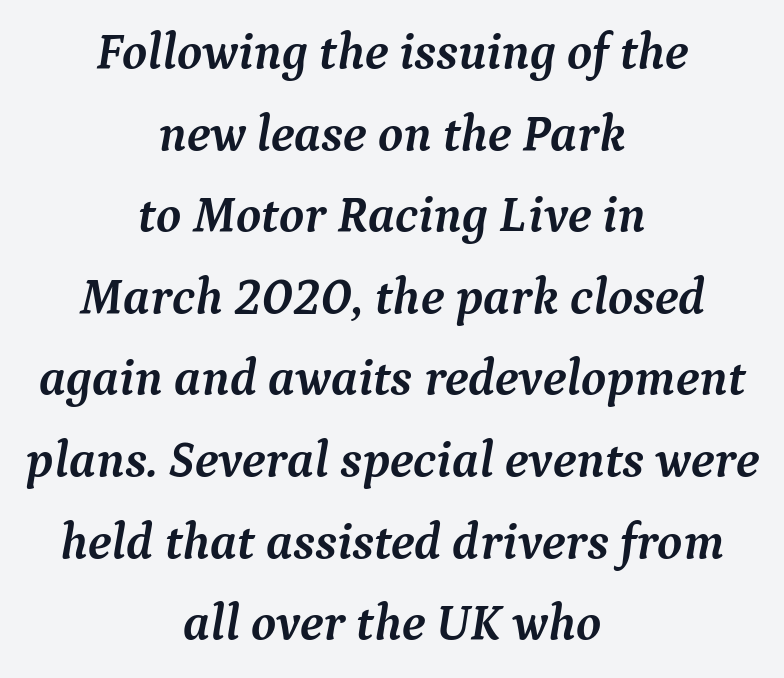
{"serif": "yes", "italic": "yes", "lean": "right", "slant_degrees": 9, "bold": "yes", "weight": "semibold", "width": "normal", "stroke_contrast": "medium", "x_height": "medium", "monospaced": "no", "underline": "no", "align": "center", "line_spacing": "normal", "line_spacing_ratio": 1.6, "letter_spacing": "normal", "letter_spacing_em": 0.0, "glyph_px": 51}
